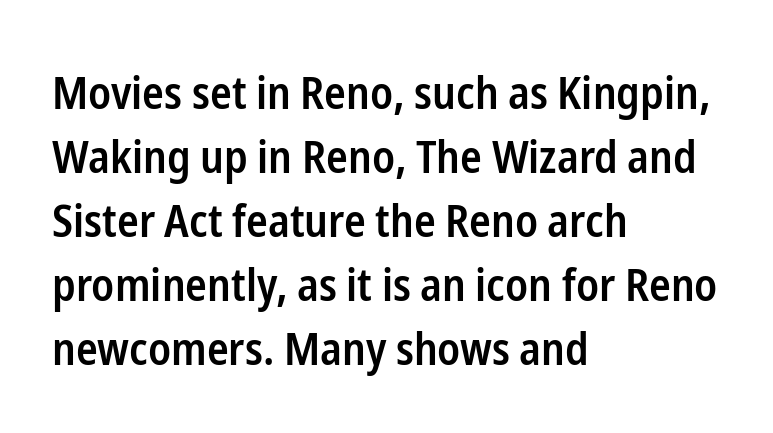
Q: Is the text bold? A: Semi-bold.
Q: Is the text italic (slanted)? A: No, it is upright.
Q: Is the typeface a serif or a sans-serif typeface? A: Sans-serif.
Q: Is the text underlined? A: No.
Q: How is the paragraph aligned? A: Left-aligned.
Q: Is the spacing between letters normal or unusually wide? A: Normal.
Q: Is the spacing between lines tight, normal or loose? A: Normal.
Q: Width (condensed, normal, or wide)? A: Condensed.
Q: Stroke contrast? A: Low.
Q: x-height? A: Medium.
Q: Monospaced? A: No.
